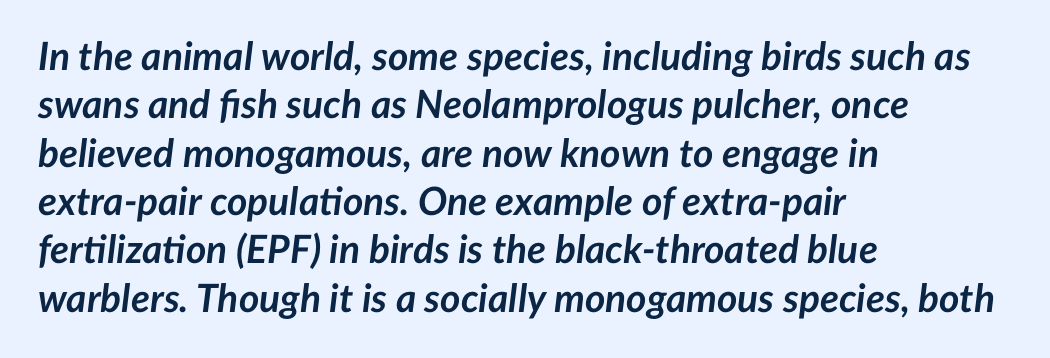
The image shows 39 px semibold type, italic (leaning right); set left-aligned, line spacing 1.24x, normal letter spacing, not underlined; low stroke contrast and a medium x-height.
